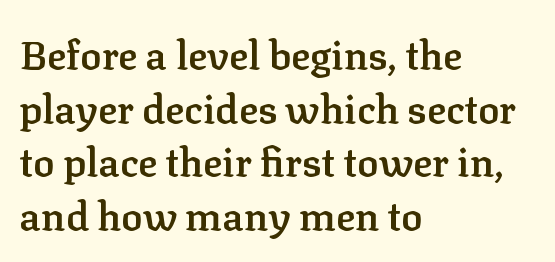
The image shows 40 px semibold serif type, upright; set left-aligned, normal line spacing (1.34x), normal letter spacing, not underlined; low stroke contrast and a medium x-height.
